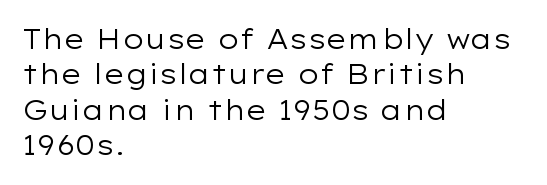
The image shows 27 px text type, upright; set left-aligned, normal line spacing (1.31x), normal letter spacing, not underlined.
